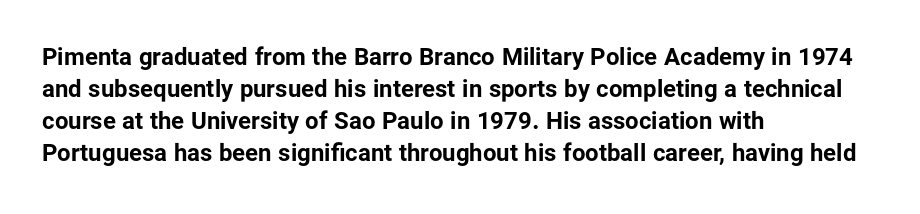
Q: Is the text bold? A: Yes.
Q: Is the text italic (slanted)? A: No, it is upright.
Q: Is the text underlined? A: No.
Q: How is the paragraph aligned? A: Left-aligned.
Q: Is the spacing between letters normal or unusually wide? A: Normal.
Q: Is the spacing between lines tight, normal or loose? A: Normal.
